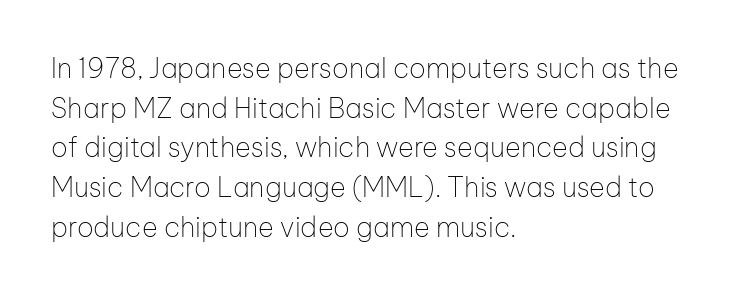
Q: Is the text bold? A: No.
Q: Is the text italic (slanted)? A: No, it is upright.
Q: Is the text underlined? A: No.
Q: How is the paragraph aligned? A: Left-aligned.
Q: Is the spacing between letters normal or unusually wide? A: Normal.
Q: Is the spacing between lines tight, normal or loose? A: Normal.
